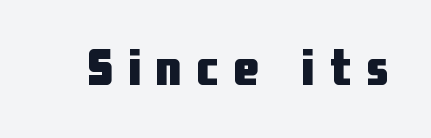
Decoration check: the copy has no underline. Summary of weight: heavy, a full bold. What stands out about the letter spacing? Its width — letters are far apart. You can tell from the bare stems that sans-serif type was used. Spacing verdict: proportional, widths tailored to each character.
